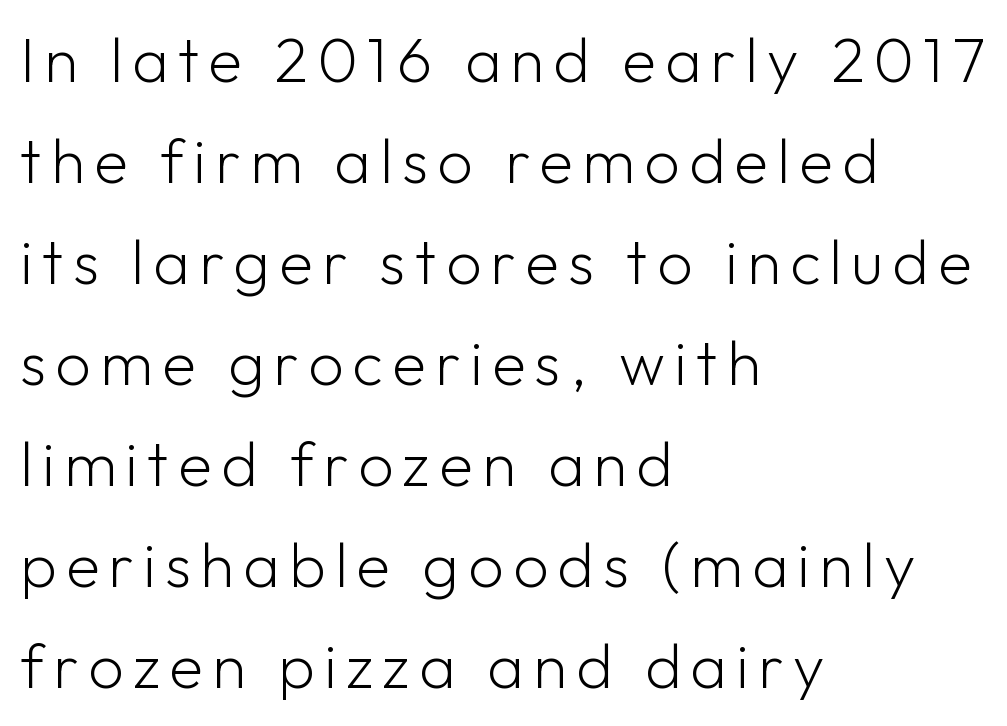
{"serif": "no", "italic": "no", "bold": "no", "weight": "light", "width": "normal", "stroke_contrast": "low", "x_height": "medium", "monospaced": "no", "underline": "no", "align": "left", "line_spacing": "normal", "line_spacing_ratio": 1.63, "glyph_px": 62}
